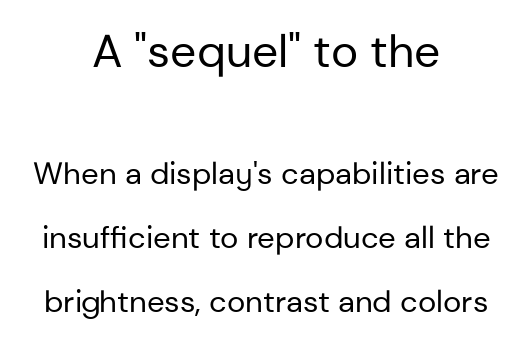
Successive baselines arrive slowly, with a big drop between each. If you drew a line through each stem, it would be perfectly vertical. Block one is the big one; block two sits smaller underneath. Alignment: centered. The face looks like a standard text weight, possibly lighter. Is the letter spacing exaggerated? No — it looks like the ordinary default.
